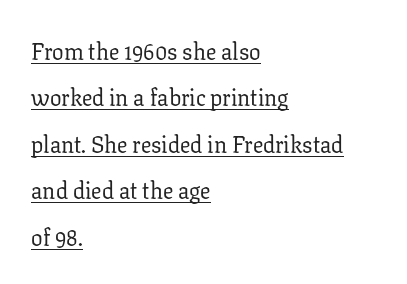
The ragged edge is on the right, which tells us the setting is flush left. Here the glyphs are tracked normally, forming tight word shapes. Think standard paragraph weight, or any step lighter than that. Posture: vertical. Decoration check: the copy is underlined.
